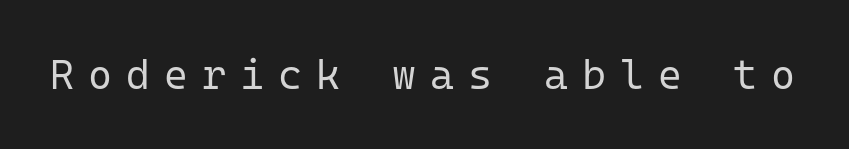
{"serif": "no", "italic": "no", "bold": "no", "weight": "regular", "width": "normal", "stroke_contrast": "low", "x_height": "medium", "monospaced": "yes", "underline": "no", "letter_spacing": "wide", "letter_spacing_em": 0.34, "glyph_px": 41}
